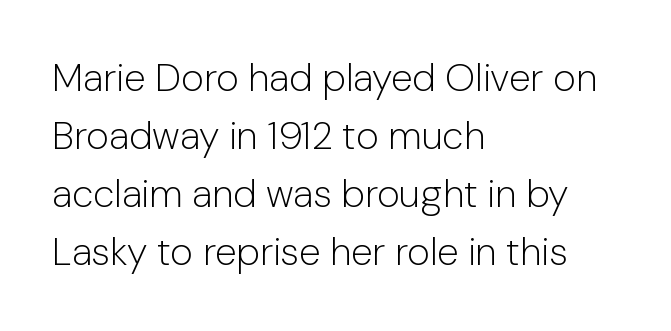
Q: Is the text bold? A: No.
Q: Is the text italic (slanted)? A: No, it is upright.
Q: Is the typeface a serif or a sans-serif typeface? A: Sans-serif.
Q: Is the text underlined? A: No.
Q: How is the paragraph aligned? A: Left-aligned.
Q: Is the spacing between letters normal or unusually wide? A: Normal.
Q: Is the spacing between lines tight, normal or loose? A: Normal.
Q: Width (condensed, normal, or wide)? A: Normal.
Q: Stroke contrast? A: Low.
Q: x-height? A: Medium.
Q: Monospaced? A: No.
